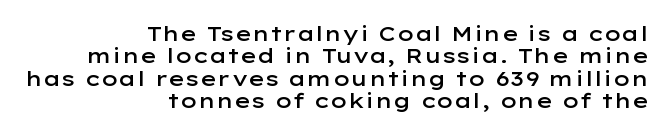
Q: Is the text bold? A: Semi-bold.
Q: Is the text italic (slanted)? A: No, it is upright.
Q: Is the text underlined? A: No.
Q: How is the paragraph aligned? A: Right-aligned.
Q: Is the spacing between letters normal or unusually wide? A: Normal.
Q: Is the spacing between lines tight, normal or loose? A: Tight.
